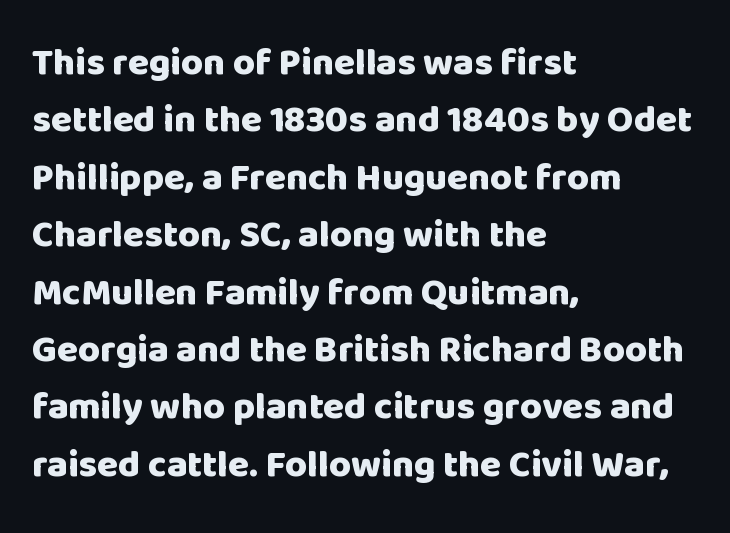
The vertical gap from one line to the next is medium. You could call the tracking neutral — neither tight nor loose. A dark, heavy texture on the line: the type is bold. If you drew a ruler down the left edge, every line would touch it. A sans-serif font was chosen for this passage.
